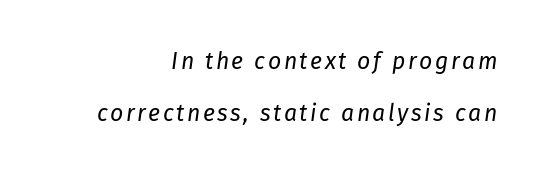
{"italic": "yes", "lean": "right", "slant_degrees": 8, "bold": "no", "underline": "no", "align": "right", "line_spacing": "loose", "line_spacing_ratio": 2.27, "glyph_px": 23}
